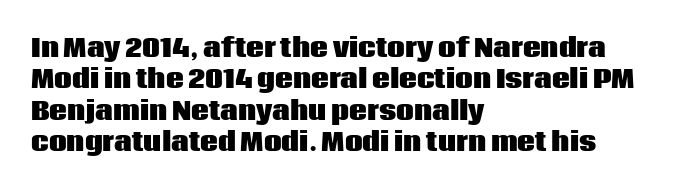
The image shows 25 px bold type, upright; set left-aligned, normal line spacing (1.26x), normal letter spacing, not underlined.
